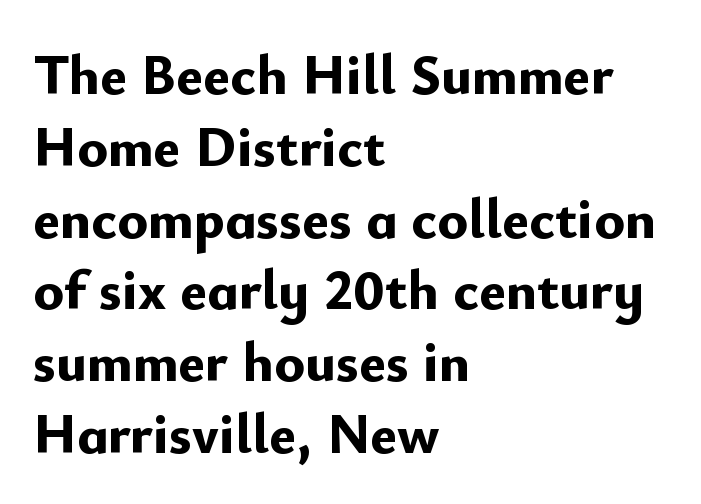
Q: Is the text bold? A: Yes.
Q: Is the text italic (slanted)? A: No, it is upright.
Q: Is the typeface a serif or a sans-serif typeface? A: Sans-serif.
Q: Is the text underlined? A: No.
Q: How is the paragraph aligned? A: Left-aligned.
Q: Is the spacing between letters normal or unusually wide? A: Normal.
Q: Is the spacing between lines tight, normal or loose? A: Normal.
Q: Width (condensed, normal, or wide)? A: Normal.
Q: Stroke contrast? A: Low.
Q: x-height? A: Small.
Q: Monospaced? A: No.
